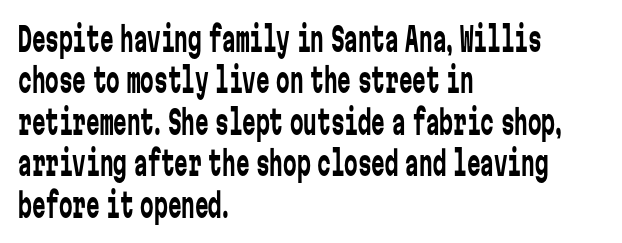
Q: Is the text bold? A: No.
Q: Is the text italic (slanted)? A: No, it is upright.
Q: Is the typeface a serif or a sans-serif typeface? A: Sans-serif.
Q: Is the text underlined? A: No.
Q: How is the paragraph aligned? A: Left-aligned.
Q: Is the spacing between letters normal or unusually wide? A: Normal.
Q: Width (condensed, normal, or wide)? A: Condensed.
Q: Stroke contrast? A: Low.
Q: x-height? A: Medium.
Q: Monospaced? A: Yes.
